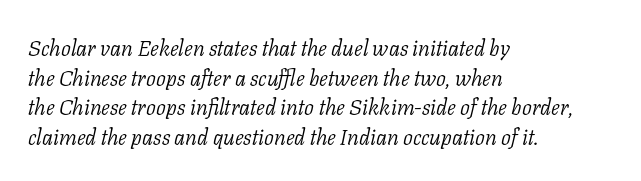
This is oblique type, the kind used for emphasis or titles. The space between consecutive lines is moderate. Default kerning and tracking; the words read as compact shapes. Compared with a typical body face, this is equally light or lighter still.
